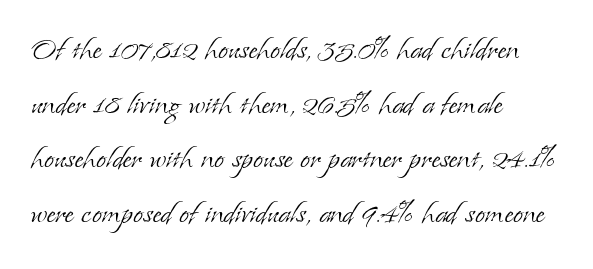
The lines are quadded left. Nothing heavy about these letters — not bold at all. How would I describe the line gaps? Plain and ordinary.
